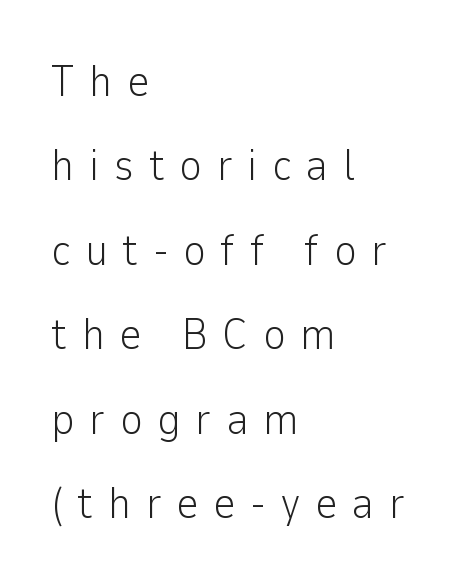
{"serif": "no", "italic": "no", "bold": "no", "weight": "light", "width": "normal", "stroke_contrast": "low", "x_height": "medium", "monospaced": "no", "underline": "no", "align": "left", "line_spacing": "loose", "line_spacing_ratio": 1.92, "letter_spacing": "wide", "letter_spacing_em": 0.33, "glyph_px": 44}
